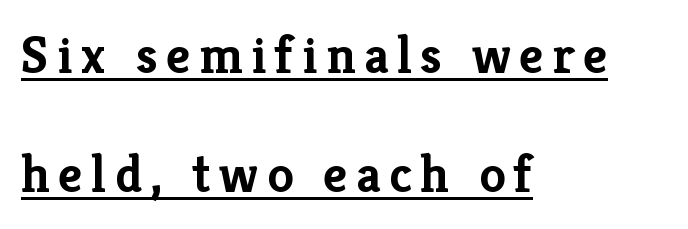
Q: Is the text bold? A: Yes.
Q: Is the text italic (slanted)? A: No, it is upright.
Q: Is the typeface a serif or a sans-serif typeface? A: Serif.
Q: Is the text underlined? A: Yes.
Q: How is the paragraph aligned? A: Left-aligned.
Q: Is the spacing between lines tight, normal or loose? A: Loose.
Q: Width (condensed, normal, or wide)? A: Normal.
Q: Stroke contrast? A: Low.
Q: x-height? A: Medium.
Q: Monospaced? A: No.
